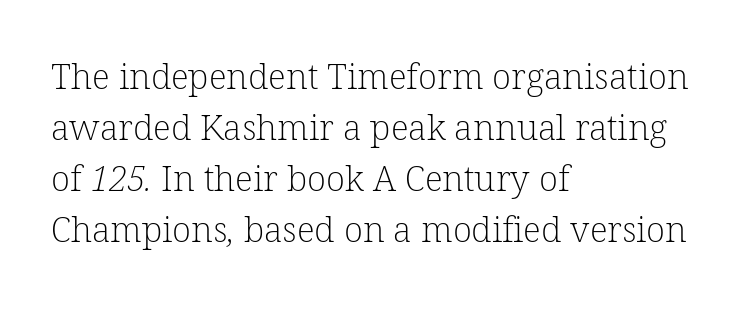
Q: Is the text bold? A: No.
Q: Is the typeface a serif or a sans-serif typeface? A: Serif.
Q: Is the text underlined? A: No.
Q: How is the paragraph aligned? A: Left-aligned.
Q: Is the spacing between letters normal or unusually wide? A: Normal.
Q: Is the spacing between lines tight, normal or loose? A: Normal.
Q: Width (condensed, normal, or wide)? A: Normal.
Q: Stroke contrast? A: Low.
Q: x-height? A: Medium.
Q: Monospaced? A: No.
